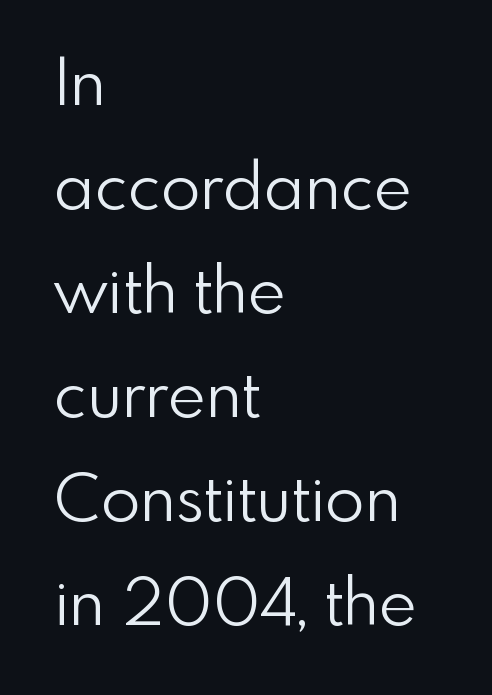
The image shows 65 px light sans-serif type, upright; set left-aligned, normal line spacing (1.6x), normal letter spacing, not underlined; low stroke contrast and a small x-height.
